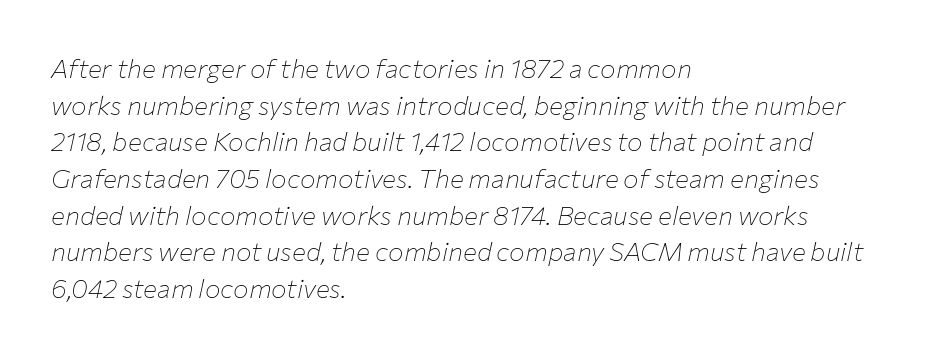
The image shows 26 px text type, italic (leaning right); set left-aligned, normal line spacing (1.41x), normal letter spacing, not underlined.
